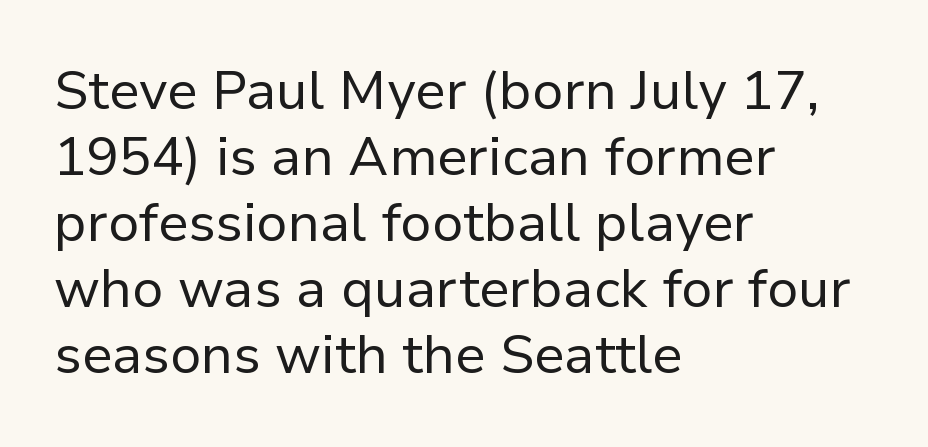
Q: Is the text bold? A: No.
Q: Is the text italic (slanted)? A: No, it is upright.
Q: Is the typeface a serif or a sans-serif typeface? A: Sans-serif.
Q: Is the text underlined? A: No.
Q: How is the paragraph aligned? A: Left-aligned.
Q: Is the spacing between letters normal or unusually wide? A: Normal.
Q: Width (condensed, normal, or wide)? A: Normal.
Q: Stroke contrast? A: Low.
Q: x-height? A: Medium.
Q: Monospaced? A: No.
